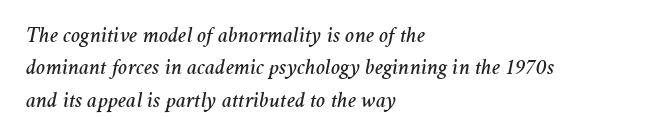
Q: Is the text italic (slanted)? A: Yes, it leans right by about 11 degrees.
Q: Is the text underlined? A: No.
Q: How is the paragraph aligned? A: Left-aligned.
Q: Is the spacing between letters normal or unusually wide? A: Normal.
Q: Is the spacing between lines tight, normal or loose? A: Normal.
